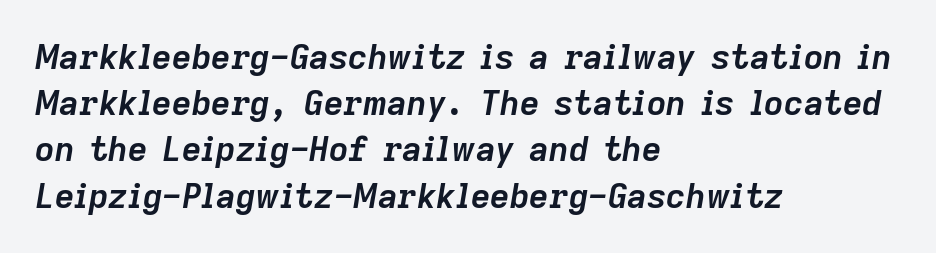
The image shows 34 px semibold type, italic (leaning right); set left-aligned, normal line spacing (1.36x), normal letter spacing, not underlined; low stroke contrast and a medium x-height.
